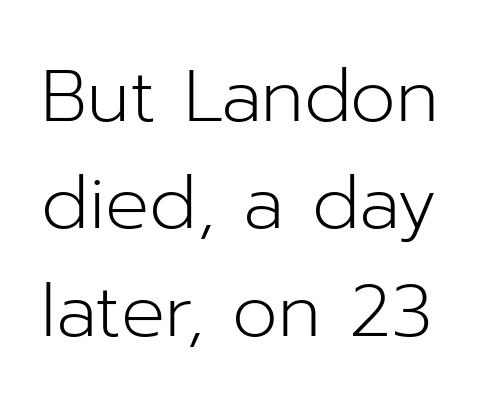
The letters stand straight up with perfectly vertical stems. Vertically, the passage feels balanced, rows spaced as you'd expect. Is the letter spacing exaggerated? No — it looks like the ordinary default. Look at the bottom of the vertical strokes: they stop flat, with no serifs. Plain, unruled lines of type.
